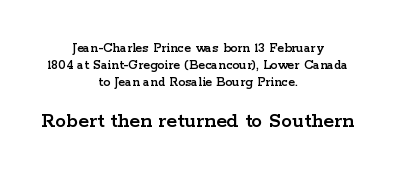
Q: Is the text italic (slanted)? A: No, it is upright.
Q: Is the text underlined? A: No.
Q: How is the paragraph aligned? A: Centered.
Q: Is the spacing between letters normal or unusually wide? A: Normal.
Q: Which block of text is set in a larger size, the first (top) or the second (bottom)? A: The second (bottom) one.
